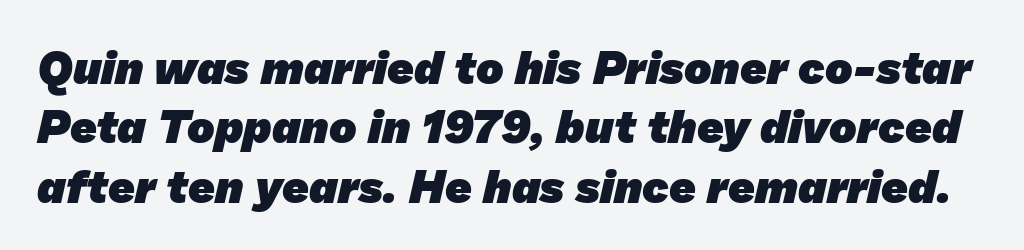
{"serif": "no", "bold": "yes", "weight": "heavy", "width": "normal", "stroke_contrast": "low", "x_height": "medium", "monospaced": "no", "underline": "no", "line_spacing": "normal", "line_spacing_ratio": 1.29, "letter_spacing": "normal", "letter_spacing_em": 0.0, "glyph_px": 46}
